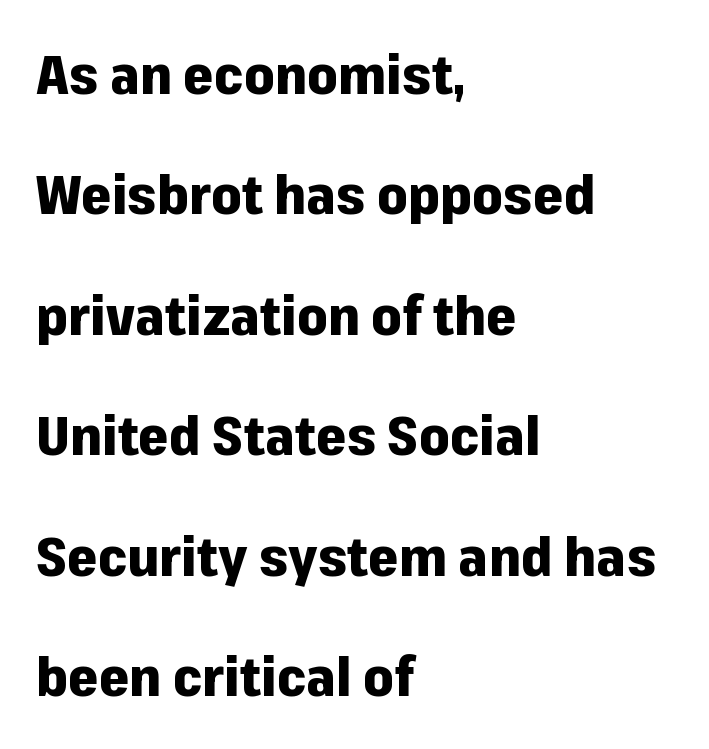
The image shows 54 px heavy sans-serif type, upright; set left-aligned, loose line spacing (2.23x), normal letter spacing, not underlined; low stroke contrast and a medium x-height.
